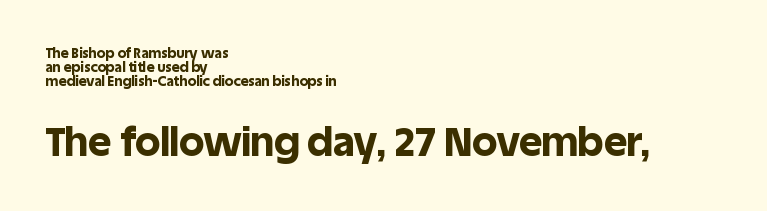
The image shows 40 px bold sans-serif type, upright; set left-aligned, tight line spacing (1.0x), normal letter spacing, not underlined; the second (bottom) block is 2.86x larger; a large x-height.
